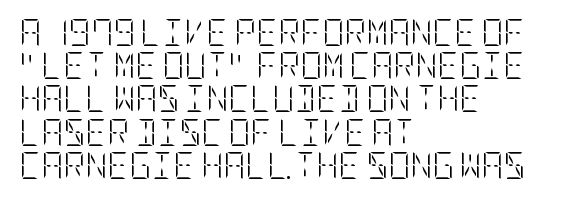
The zone under the glyphs is completely vacant. The passage is arranged the way most books set body copy — flush left. The type sits square on the baseline with zero lean. Weight: in the light-to-regular range. In terms of letterspacing, this is plain default setting.
